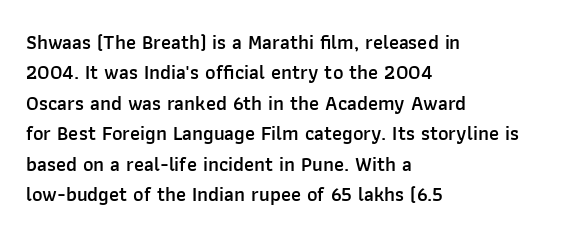
{"italic": "no", "bold": "semi", "underline": "no", "align": "left", "line_spacing": "normal", "line_spacing_ratio": 1.52, "letter_spacing": "normal", "letter_spacing_em": 0.0, "glyph_px": 20}
